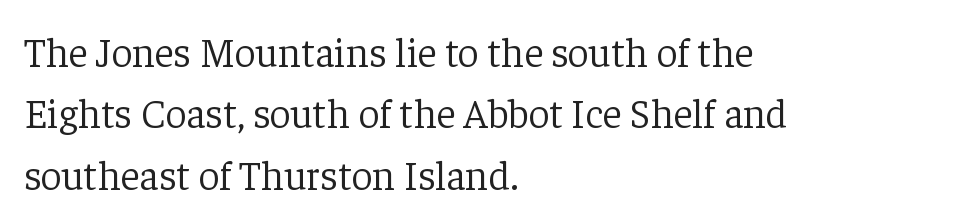
Q: Is the text bold? A: No.
Q: Is the text italic (slanted)? A: No, it is upright.
Q: Is the typeface a serif or a sans-serif typeface? A: Serif.
Q: Is the text underlined? A: No.
Q: How is the paragraph aligned? A: Left-aligned.
Q: Is the spacing between letters normal or unusually wide? A: Normal.
Q: Is the spacing between lines tight, normal or loose? A: Normal.
Q: Width (condensed, normal, or wide)? A: Normal.
Q: Stroke contrast? A: Low.
Q: x-height? A: Medium.
Q: Monospaced? A: No.
